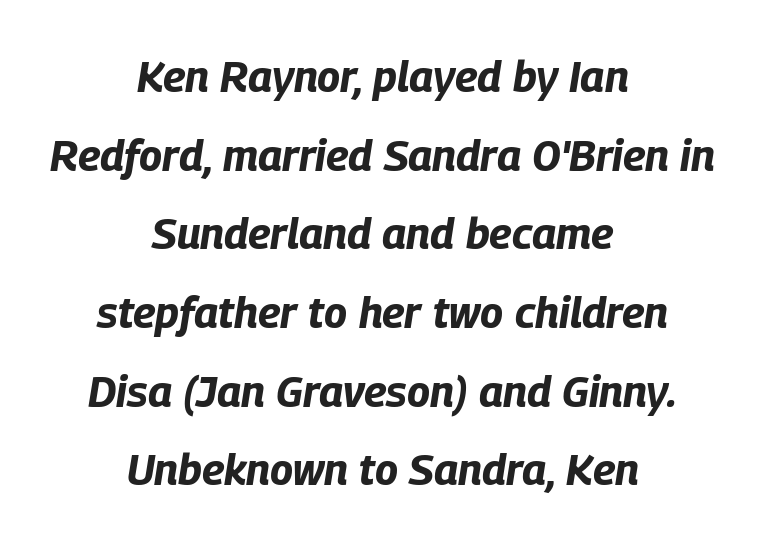
{"italic": "yes", "lean": "right", "slant_degrees": 9, "bold": "yes", "weight": "bold", "width": "condensed", "stroke_contrast": "low", "x_height": "large", "monospaced": "no", "underline": "no", "align": "center", "line_spacing_ratio": 1.83, "letter_spacing": "normal", "letter_spacing_em": 0.0, "glyph_px": 43}
